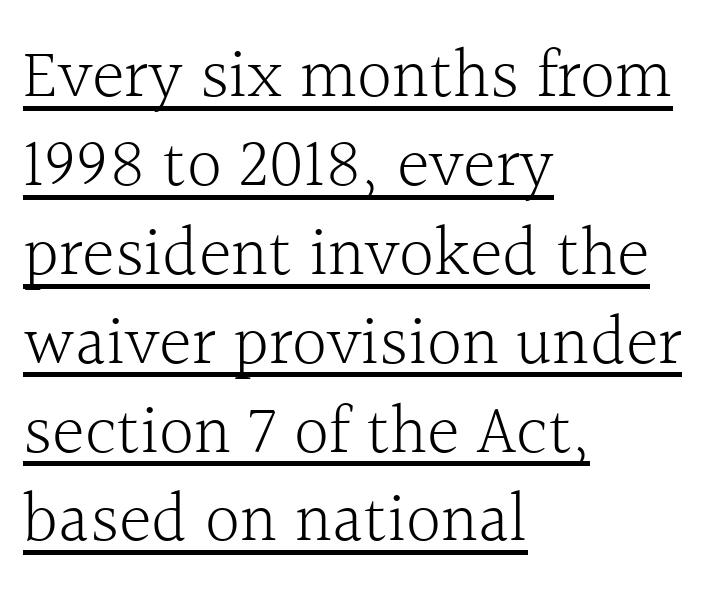
{"serif": "yes", "italic": "no", "bold": "no", "weight": "light", "width": "normal", "x_height": "medium", "monospaced": "no", "underline": "yes", "align": "left", "line_spacing": "normal", "line_spacing_ratio": 1.27, "letter_spacing": "normal", "letter_spacing_em": 0.0, "glyph_px": 70}
